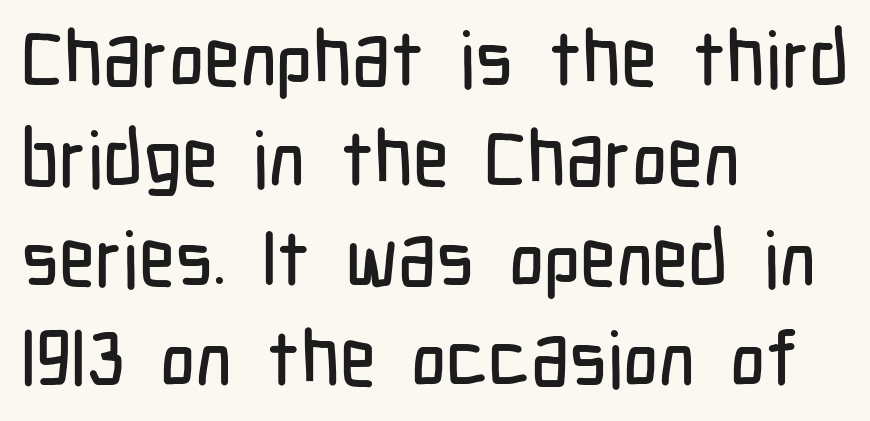
Q: Is the text italic (slanted)? A: No, it is upright.
Q: Is the typeface a serif or a sans-serif typeface? A: Sans-serif.
Q: Is the text underlined? A: No.
Q: How is the paragraph aligned? A: Left-aligned.
Q: Is the spacing between letters normal or unusually wide? A: Normal.
Q: Is the spacing between lines tight, normal or loose? A: Normal.
Q: Width (condensed, normal, or wide)? A: Condensed.
Q: Stroke contrast? A: Low.
Q: x-height? A: Medium.
Q: Monospaced? A: No.
